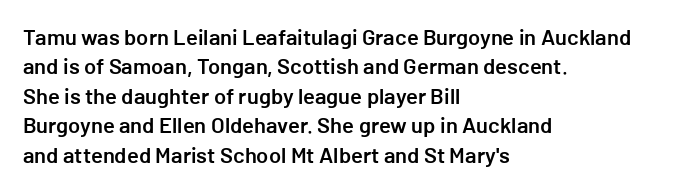
Notice how the passage keeps a crisp vertical edge on the left only. It's the straight-up-and-down kind of type. The zone under the glyphs is completely vacant. This is moderately heavy type, rendered in semibold. Compared with typical paragraphs, the rows here are spaced about the same.
